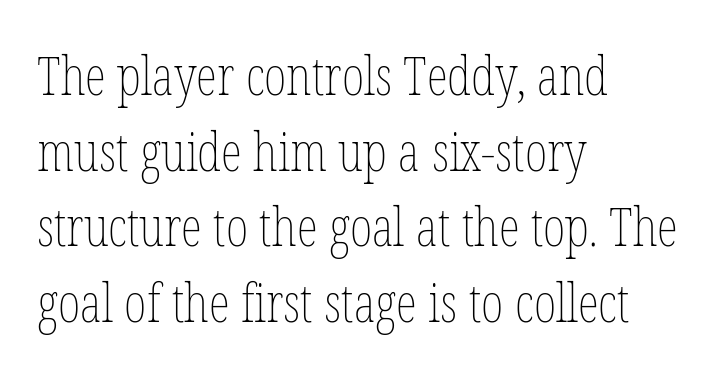
{"italic": "no", "bold": "no", "weight": "thin", "width": "condensed", "stroke_contrast": "low", "x_height": "medium", "monospaced": "no", "underline": "no", "align": "left", "line_spacing": "normal", "line_spacing_ratio": 1.4, "letter_spacing": "normal", "letter_spacing_em": 0.0, "glyph_px": 54}
